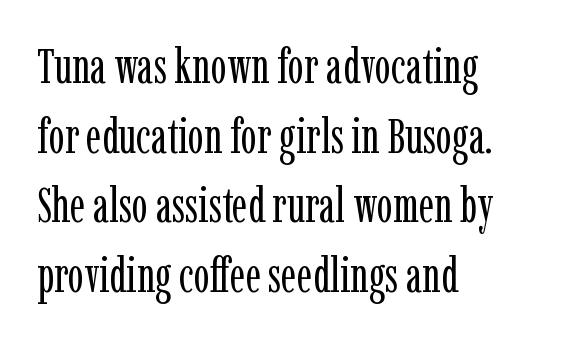
Q: Is the text bold? A: No.
Q: Is the text italic (slanted)? A: No, it is upright.
Q: Is the typeface a serif or a sans-serif typeface? A: Serif.
Q: Is the text underlined? A: No.
Q: How is the paragraph aligned? A: Left-aligned.
Q: Is the spacing between letters normal or unusually wide? A: Normal.
Q: Is the spacing between lines tight, normal or loose? A: Normal.
Q: Width (condensed, normal, or wide)? A: Condensed.
Q: Stroke contrast? A: Low.
Q: x-height? A: Medium.
Q: Monospaced? A: No.
